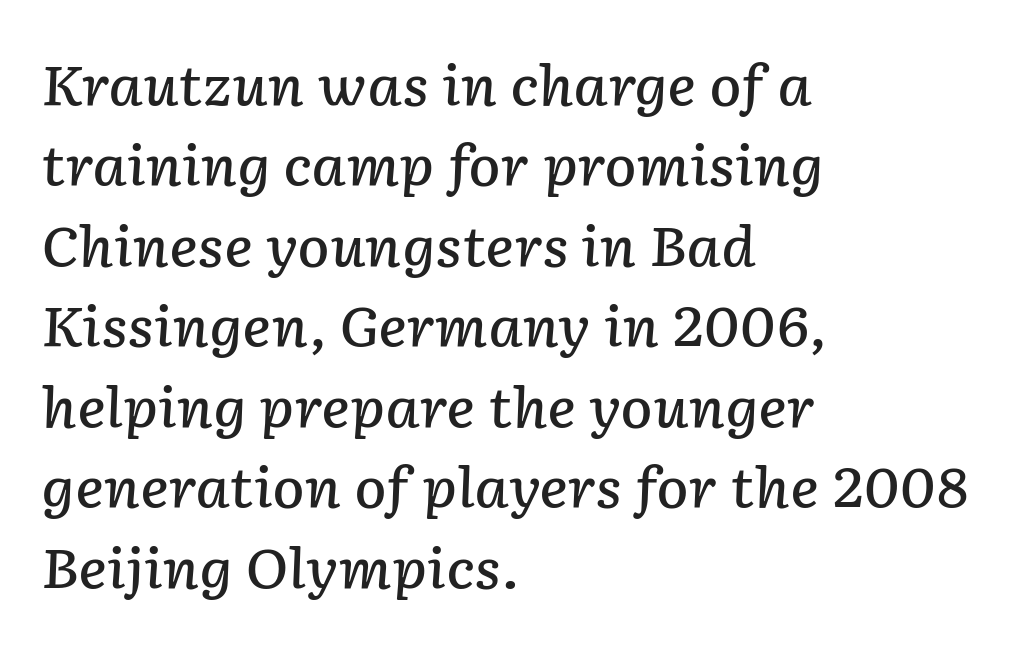
Q: Is the text bold? A: Semi-bold.
Q: Is the text italic (slanted)? A: Yes, it leans right by about 2 degrees.
Q: Is the text underlined? A: No.
Q: How is the paragraph aligned? A: Left-aligned.
Q: Is the spacing between letters normal or unusually wide? A: Normal.
Q: Is the spacing between lines tight, normal or loose? A: Normal.
Q: Width (condensed, normal, or wide)? A: Normal.
Q: Stroke contrast? A: Low.
Q: x-height? A: Medium.
Q: Monospaced? A: No.
